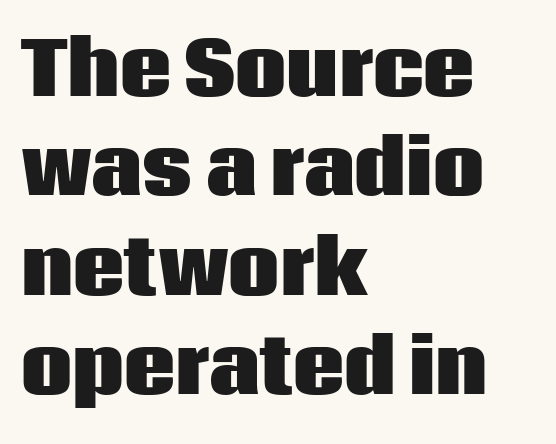
The image shows 72 px heavy sans-serif type, upright; set left-aligned, normal line spacing (1.38x), normal letter spacing, not underlined; low stroke contrast and a large x-height.
